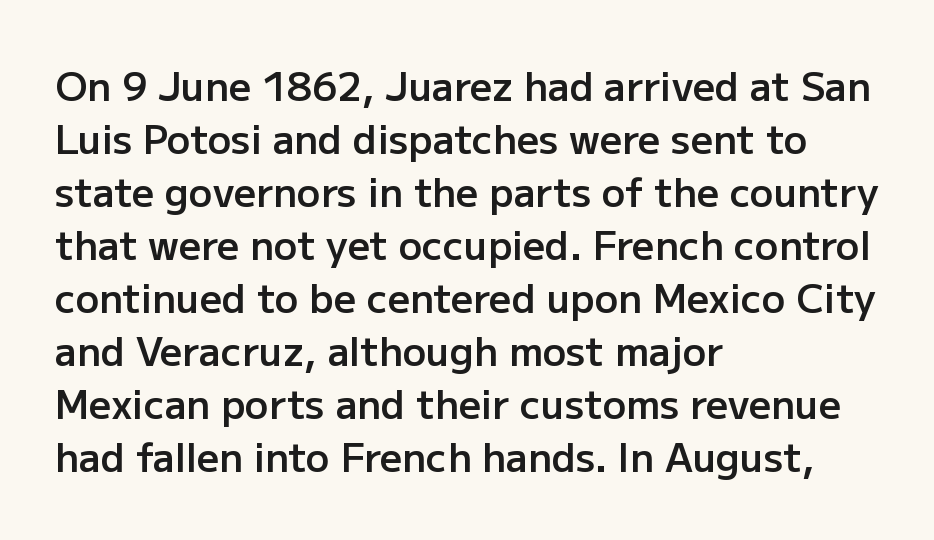
Horizontal bands of white between lines are of average thickness. The passage shown is not underscored anywhere. Typographic density is moderately raised because the face is semibold. Layout note: lines flush left. The line texture is even and compact thanks to regular tracking.
